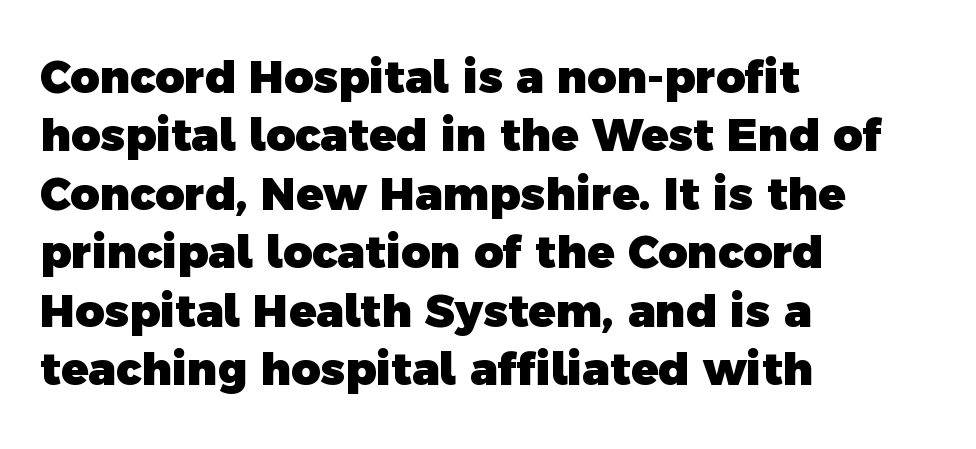
{"serif": "no", "bold": "yes", "weight": "heavy", "width": "normal", "x_height": "medium", "monospaced": "no", "underline": "no", "align": "left", "line_spacing": "normal", "line_spacing_ratio": 1.3, "letter_spacing": "normal", "letter_spacing_em": 0.0, "glyph_px": 45}
